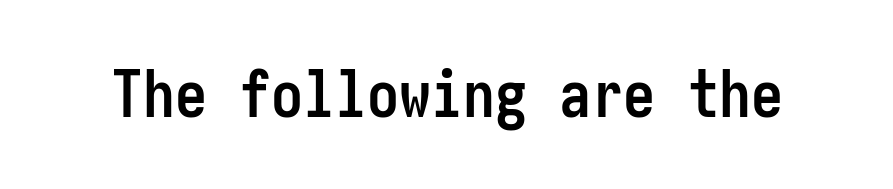
The image shows 64 px semibold, condensed sans-serif type, upright; set normal letter spacing, not underlined; low stroke contrast and a medium x-height.
